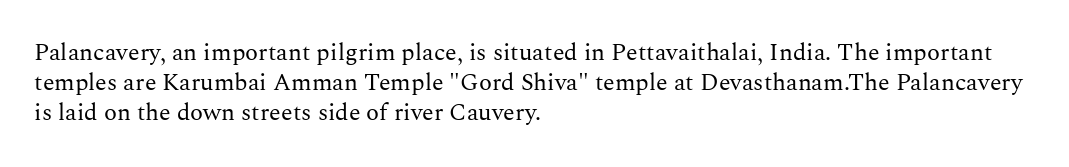
The weight would be labelled regular, book, light, or lighter still. Every stem runs plumb, perpendicular to the baseline. Descender tails drop into unmarked territory. One glance says typical: line gaps are just what's usual.
